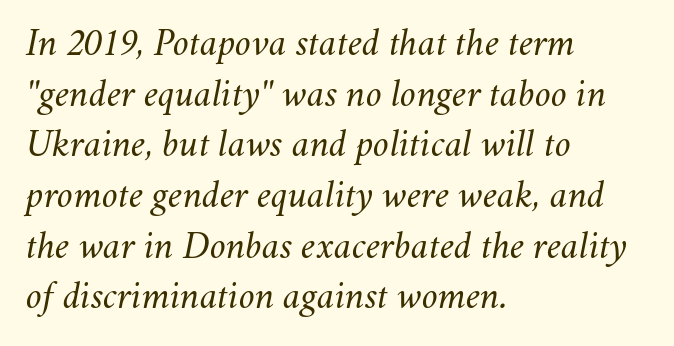
{"italic": "yes", "lean": "right", "slant_degrees": 11, "bold": "no", "weight": "regular", "width": "normal", "stroke_contrast": "medium", "x_height": "small", "monospaced": "no", "underline": "no", "align": "left", "line_spacing": "normal", "line_spacing_ratio": 1.3, "letter_spacing": "normal", "letter_spacing_em": 0.0, "glyph_px": 39}
